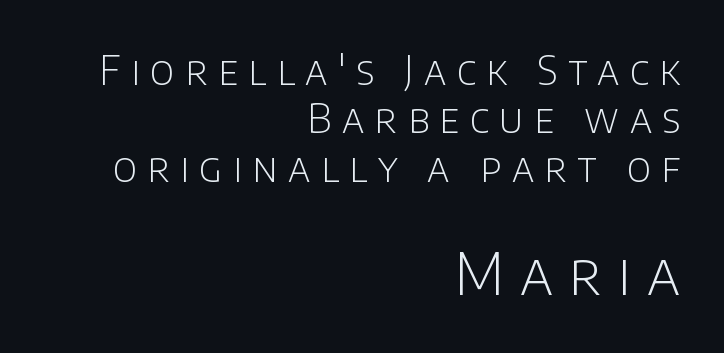
{"serif": "no", "italic": "no", "bold": "no", "weight": "light", "width": "normal", "stroke_contrast": "low", "x_height": "large", "monospaced": "no", "underline": "no", "align": "right", "line_spacing_ratio": 1.24, "letter_spacing": "wide", "letter_spacing_em": 0.27, "larger_block": "second", "size_ratio": 1.49, "glyph_px": 58}
